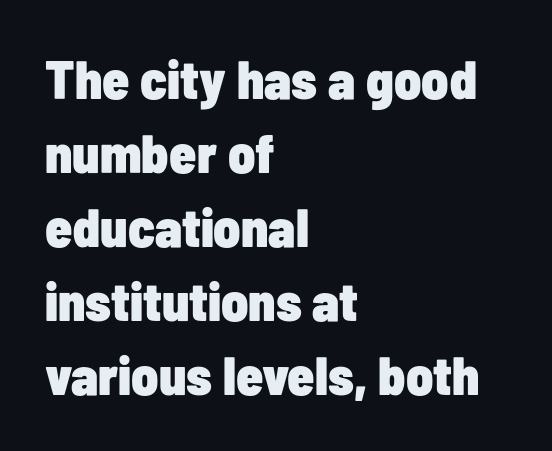
{"serif": "no", "italic": "no", "bold": "yes", "weight": "heavy", "width": "condensed", "stroke_contrast": "low", "x_height": "medium", "monospaced": "no", "underline": "no", "align": "left", "line_spacing": "normal", "line_spacing_ratio": 1.37, "letter_spacing": "normal", "letter_spacing_em": 0.0, "glyph_px": 54}
